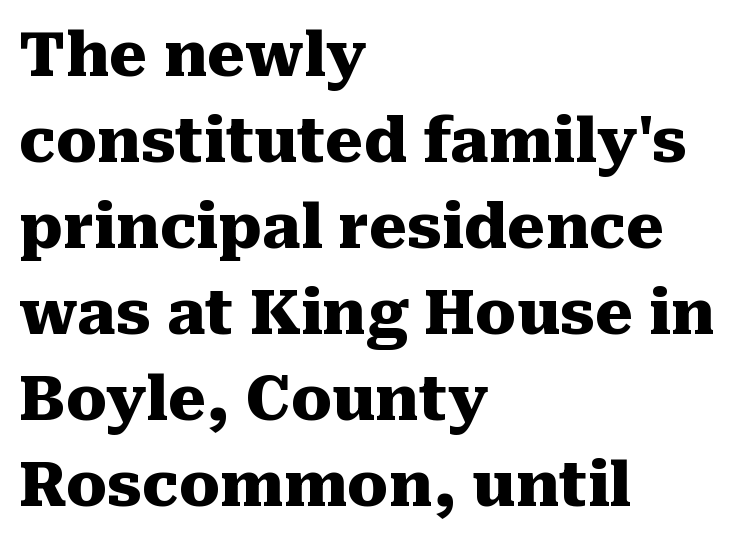
Q: Is the text bold? A: Yes.
Q: Is the text italic (slanted)? A: No, it is upright.
Q: Is the typeface a serif or a sans-serif typeface? A: Serif.
Q: Is the text underlined? A: No.
Q: How is the paragraph aligned? A: Left-aligned.
Q: Is the spacing between letters normal or unusually wide? A: Normal.
Q: Is the spacing between lines tight, normal or loose? A: Normal.
Q: Width (condensed, normal, or wide)? A: Normal.
Q: Stroke contrast? A: Medium.
Q: x-height? A: Medium.
Q: Monospaced? A: No.
